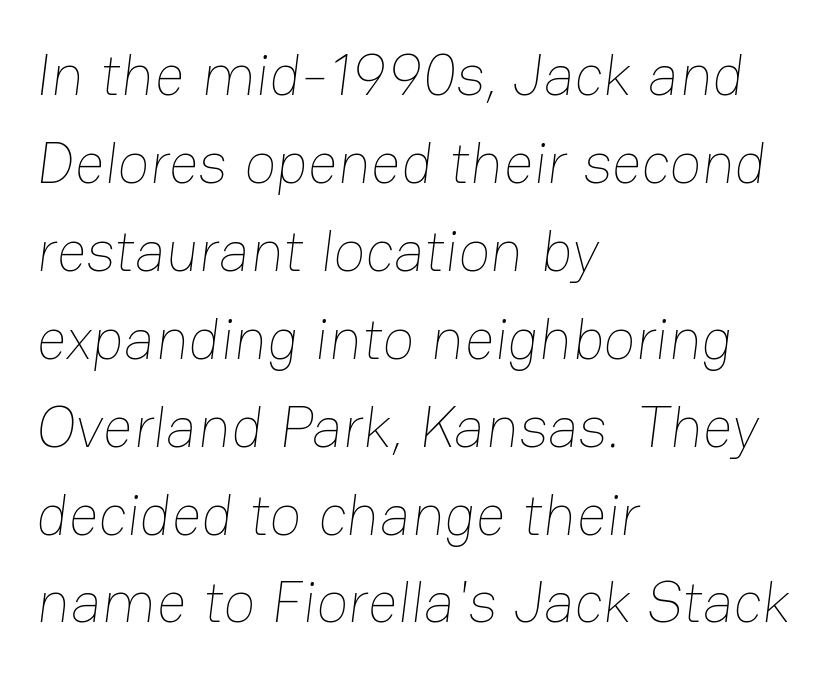
{"bold": "no", "weight": "thin", "width": "normal", "stroke_contrast": "low", "x_height": "medium", "monospaced": "no", "underline": "no", "align": "left", "line_spacing": "normal", "line_spacing_ratio": 1.49, "letter_spacing": "normal", "letter_spacing_em": 0.0, "glyph_px": 59}
